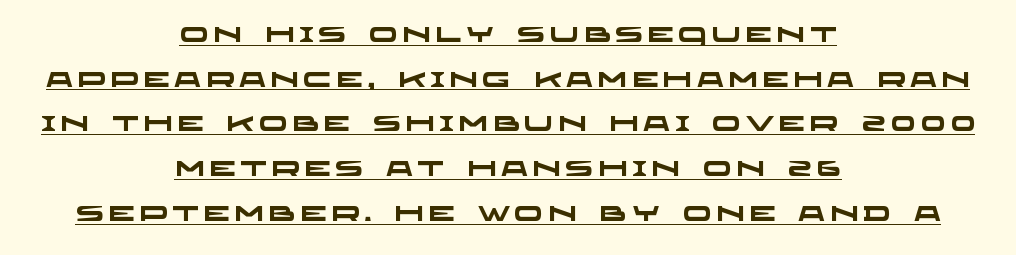
{"bold": "yes", "underline": "yes", "align": "center", "line_spacing": "loose", "line_spacing_ratio": 2.13, "letter_spacing": "wide", "letter_spacing_em": 0.22, "glyph_px": 21}
